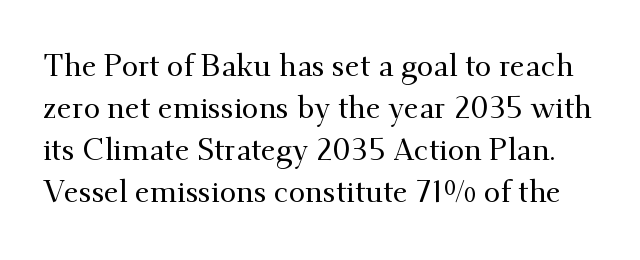
{"serif": "yes", "italic": "no", "width": "normal", "stroke_contrast": "medium", "x_height": "small", "monospaced": "no", "underline": "no", "line_spacing": "normal", "line_spacing_ratio": 1.4, "letter_spacing": "normal", "letter_spacing_em": 0.0, "glyph_px": 30}
